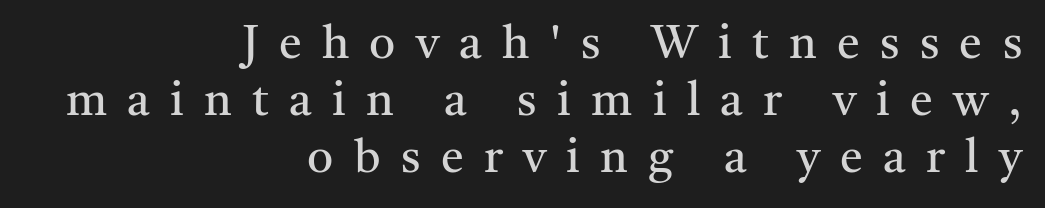
Ascenders rise straight up at ninety degrees. The rag falls on the left side of this text block. Each letter's strokes conclude with small projecting serifs. Think of a printed novel: that variable character pitch is what you see here.
